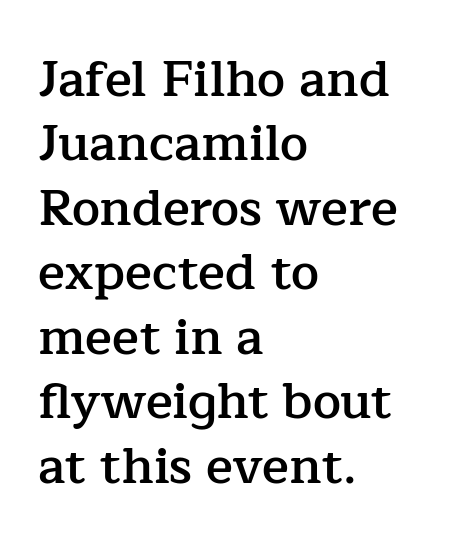
Clear beneath every line of the passage. This is serif lettering, the kind often seen in printed books. Horizontal alignment here is leftward, the default for most running prose. Note the varied advance widths — an 'i' is clearly narrower than an 'm'. In terms of posture, this sample is upright. The lines sit at an ordinary, default distance from one another.
